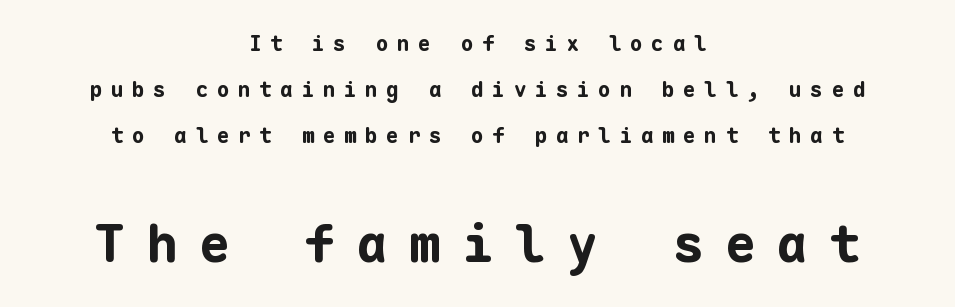
The image shows 52 px bold sans-serif type, upright, monospaced; set centered, loose line spacing (2.18x), unusually wide letter spacing (+0.41 em), not underlined; the second (bottom) block is 2.48x larger; low stroke contrast and a medium x-height.
